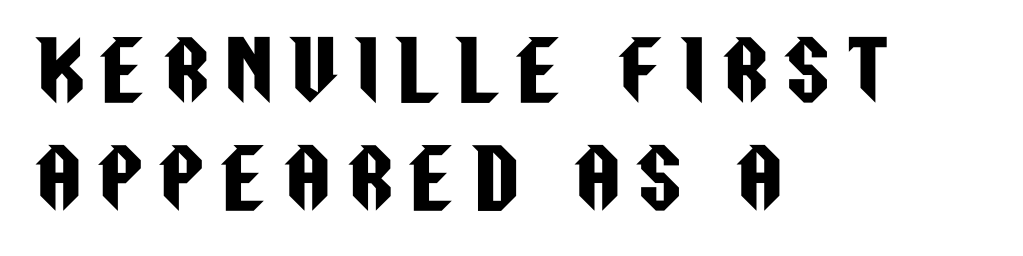
In terms of letterspacing, this is a distinctly airy, spread setting. Line spacing here is normal. The type family on display is of the sans-serif kind. Does the lettering tilt? It doesn't — this is upright. Here the designer chose a conventional face with non-uniform glyph widths.
